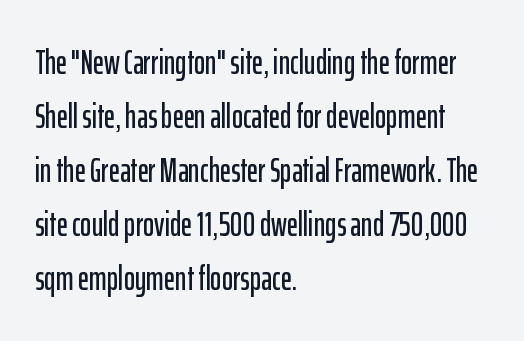
Q: Is the text italic (slanted)? A: No, it is upright.
Q: Is the typeface a serif or a sans-serif typeface? A: Sans-serif.
Q: Is the text underlined? A: No.
Q: How is the paragraph aligned? A: Left-aligned.
Q: Is the spacing between letters normal or unusually wide? A: Normal.
Q: Is the spacing between lines tight, normal or loose? A: Normal.
Q: Width (condensed, normal, or wide)? A: Condensed.
Q: Stroke contrast? A: Low.
Q: x-height? A: Medium.
Q: Monospaced? A: No.
